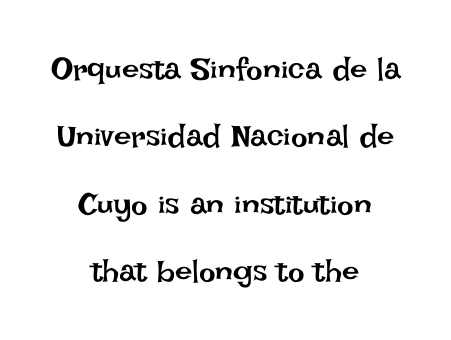
Where is the straight margin? There isn't one; the lines are centered. Is there much room between lines? Yes — plenty of vertical air separates them. The letters advance in unequal steps, a hallmark of proportional type. Lines of text with bare space underneath. Bold? No — there's no thickening of the strokes.
